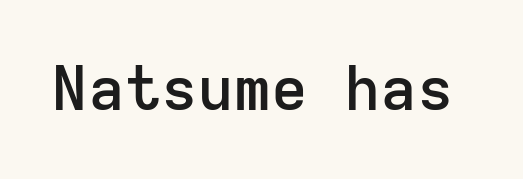
{"serif": "no", "italic": "no", "bold": "semi", "weight": "semibold", "width": "normal", "stroke_contrast": "low", "x_height": "medium", "monospaced": "yes", "underline": "no", "letter_spacing": "normal", "letter_spacing_em": 0.0, "glyph_px": 61}
